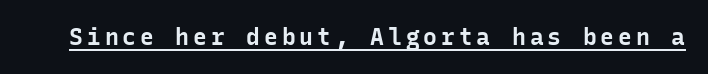
{"italic": "no", "bold": "yes", "underline": "yes", "glyph_px": 23}
